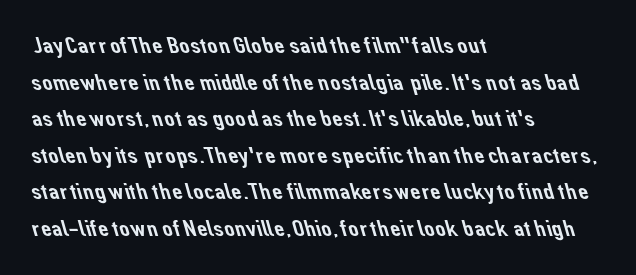
The image shows 23 px text type; set left-aligned, normal line spacing (1.59x), normal letter spacing, not underlined.
